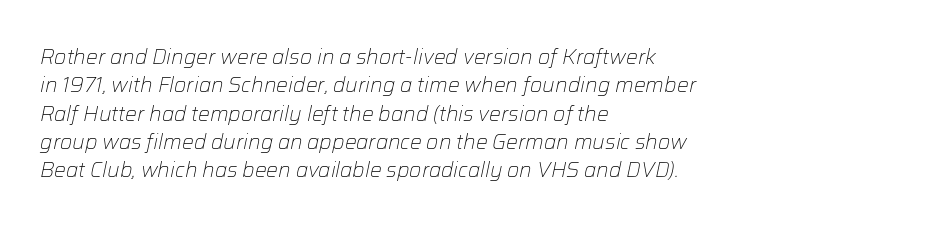
The typesetting does not lean heavy: it is not bold. Characters are canted at an angle relative to the baseline's perpendicular. The area under the type is left untouched. In CSS terms this would be text-align: left.
